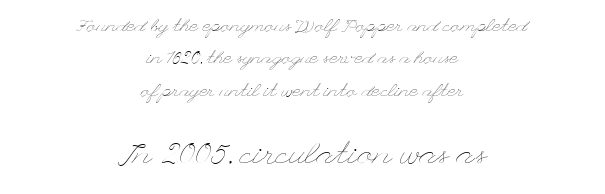
The image shows 31 px thin, wide type; set centered, line spacing 1.8x, normal letter spacing, not underlined; the second (bottom) block is 1.72x larger; low stroke contrast and a small x-height.
